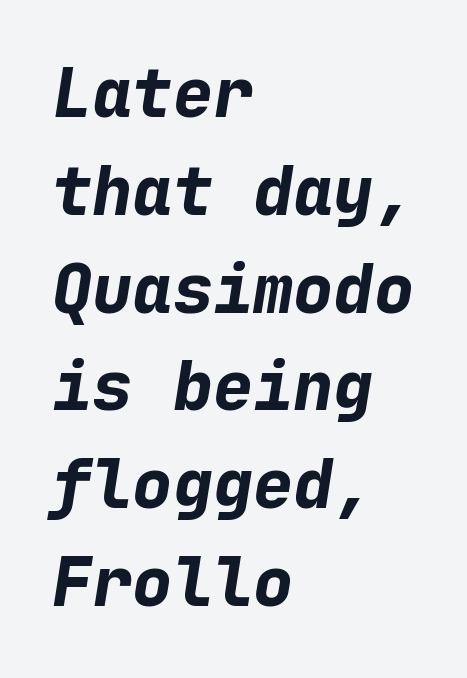
Q: Is the text bold? A: Yes.
Q: Is the text italic (slanted)? A: Yes, it leans right by about 9 degrees.
Q: Is the text underlined? A: No.
Q: How is the paragraph aligned? A: Left-aligned.
Q: Is the spacing between letters normal or unusually wide? A: Normal.
Q: Is the spacing between lines tight, normal or loose? A: Normal.
Q: Width (condensed, normal, or wide)? A: Normal.
Q: Stroke contrast? A: Low.
Q: x-height? A: Medium.
Q: Monospaced? A: Yes.
